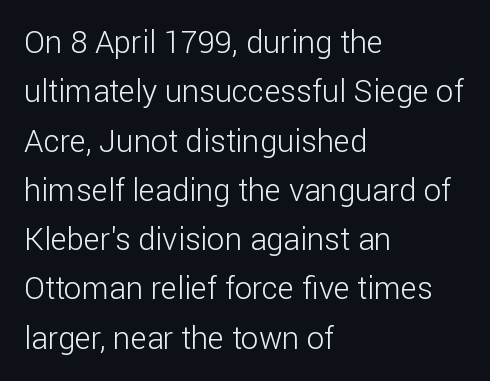
The image shows 31 px light sans-serif type, upright; set left-aligned, normal line spacing (1.59x), normal letter spacing, not underlined; low stroke contrast and a medium x-height.
